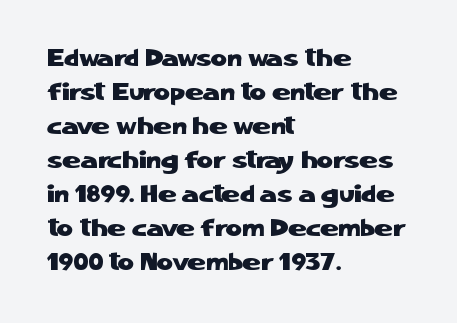
Q: Is the text italic (slanted)? A: No, it is upright.
Q: Is the text underlined? A: No.
Q: How is the paragraph aligned? A: Left-aligned.
Q: Is the spacing between letters normal or unusually wide? A: Normal.
Q: Is the spacing between lines tight, normal or loose? A: Normal.
